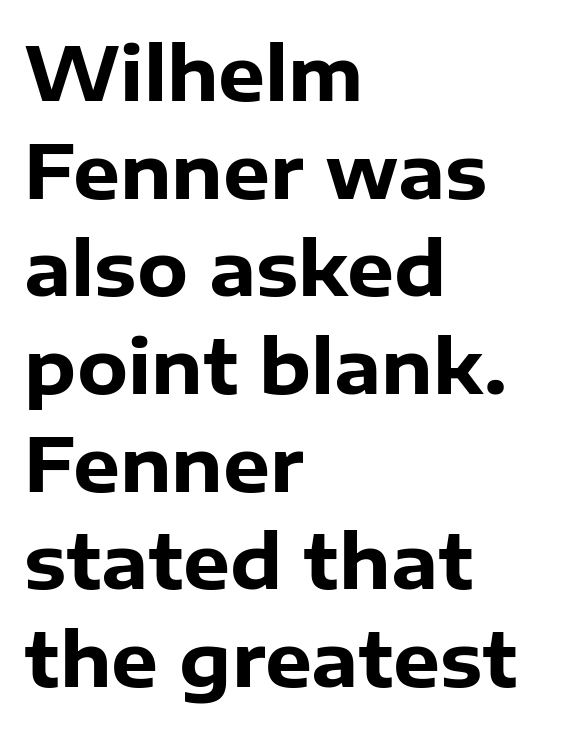
Compared with typical paragraphs, the rows here are spaced about the same. In terms of letterspacing, this is plain default setting. Caption: multi-line text, flush left, ragged right. Underline: absent.
